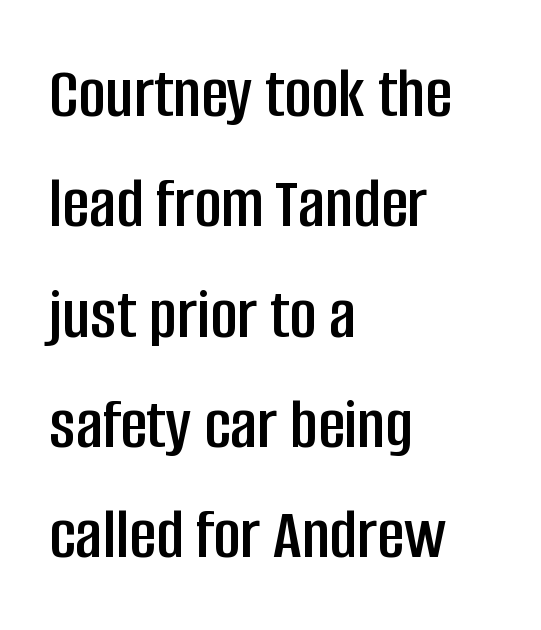
One-word summary of the alignment: left. Unmarked baselines from the first word to the last. Rows of type keep a routine distance in the vertical direction. This sample uses plain, unmodified letter spacing. The rendering shows plain stroke endings on the letterforms — a sans-serif design.
